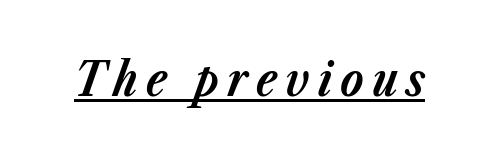
Q: Is the text bold? A: Yes.
Q: Is the text italic (slanted)? A: Yes, it leans right by about 23 degrees.
Q: Is the text underlined? A: Yes.
Q: Width (condensed, normal, or wide)? A: Normal.
Q: Stroke contrast? A: Low.
Q: x-height? A: Medium.
Q: Monospaced? A: No.
